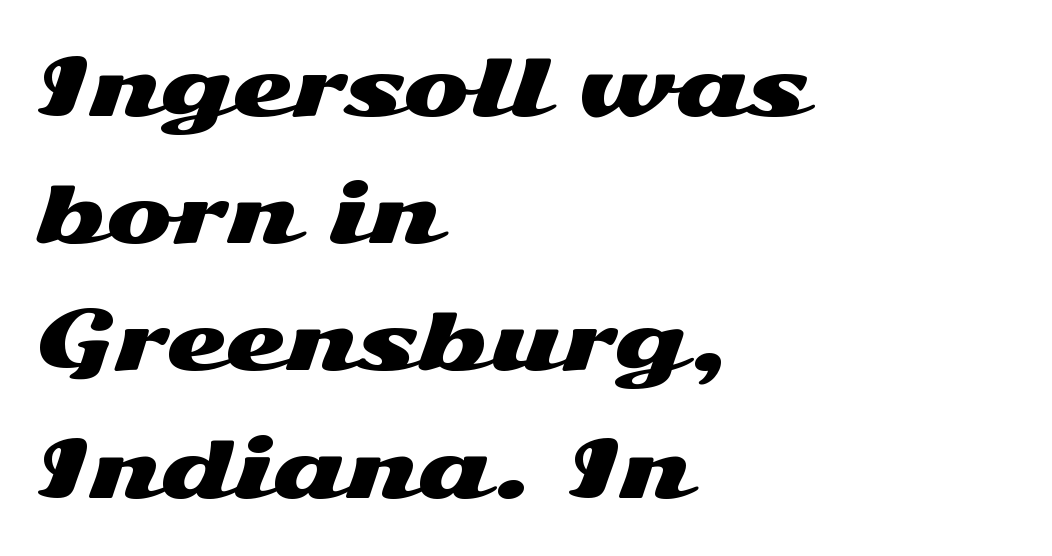
The image shows 79 px wide sans-serif type; set left-aligned, normal line spacing (1.61x), normal letter spacing, not underlined; medium stroke contrast and a medium x-height.
